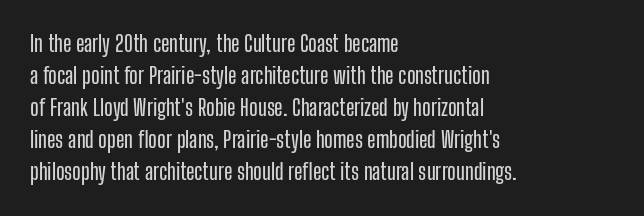
The image shows 22 px text type, upright; set left-aligned, normal line spacing (1.46x), normal letter spacing, not underlined.
